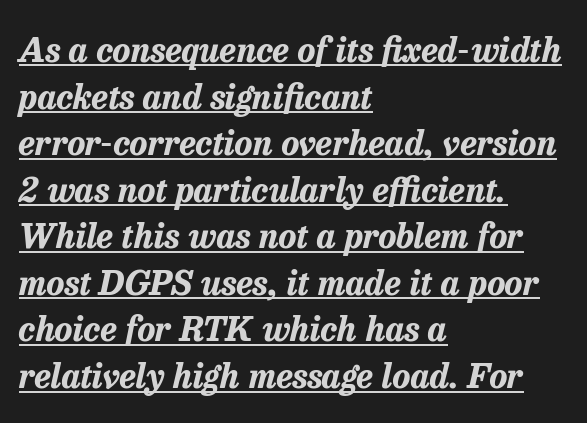
The image shows 34 px bold type, italic (leaning right); set left-aligned, normal line spacing (1.37x), normal letter spacing, underlined; low stroke contrast and a medium x-height.
